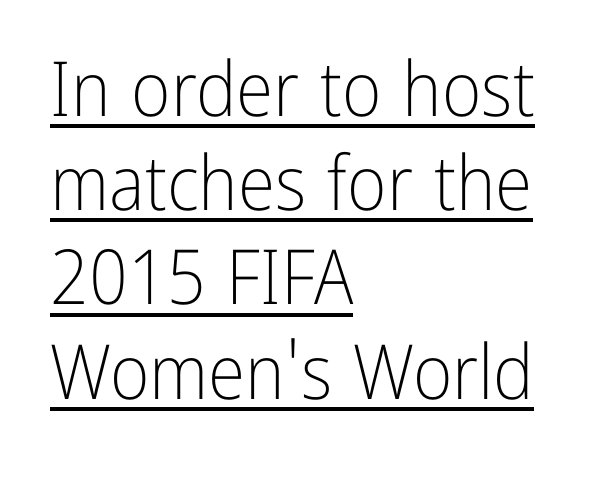
Each letter keeps its own natural width here, so spacing adapts to shape. Looks like someone drew a line under every word here. The passage shown is not bold in any degree. The rendering anchors every line to the left-hand side. Designer's note — italics off, roman on. You can tell from the bare stems that sans-serif type was used.
